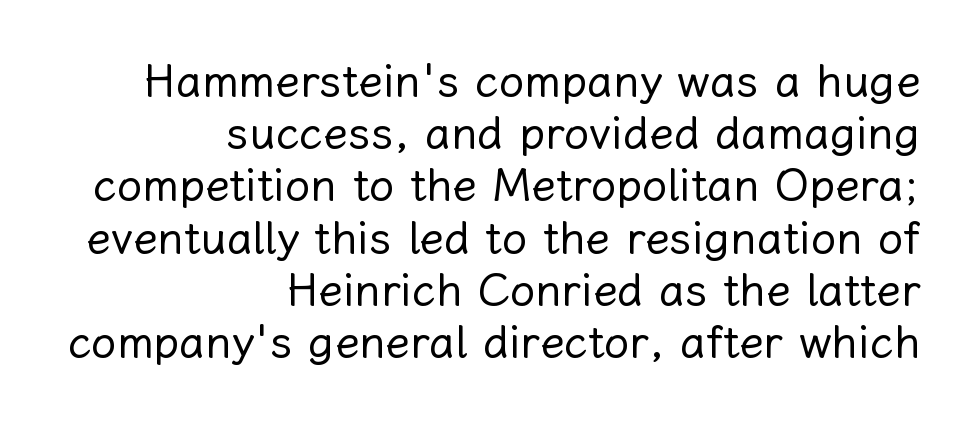
The typesetter chose a ragged-left arrangement here. Ascenders rise straight up at ninety degrees. A light-to-regular cut is what we see here. The rendering uses natural spacing where letterforms have individual widths.
